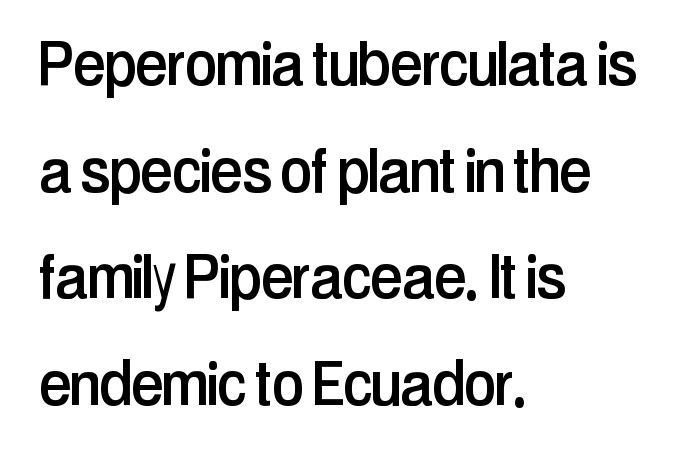
The image shows 73 px condensed sans-serif type, upright; set left-aligned, normal line spacing (1.46x), normal letter spacing, not underlined; low stroke contrast and a medium x-height.
